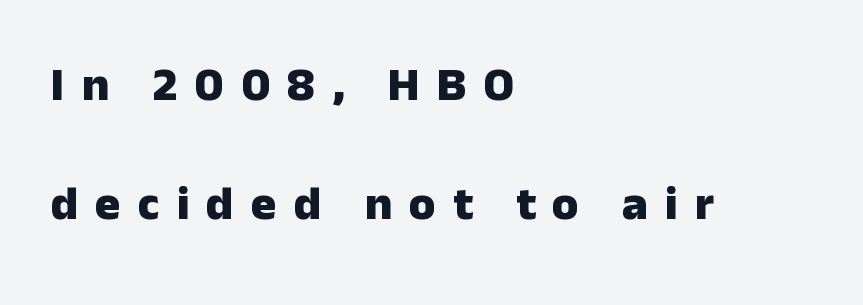
The image shows 48 px heavy sans-serif type, upright; set left-aligned, loose line spacing (2.48x), unusually wide letter spacing (+0.35 em), not underlined; low stroke contrast and a medium x-height.
